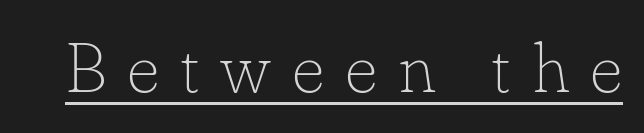
A typesetter would call this heavily tracked-out type. Font category for this specimen: serif. A baseline rule has been typeset under these characters. Looks like regular typesetting: each glyph gets only the width it needs. Notice how the stems are strictly vertical — no italics here.
